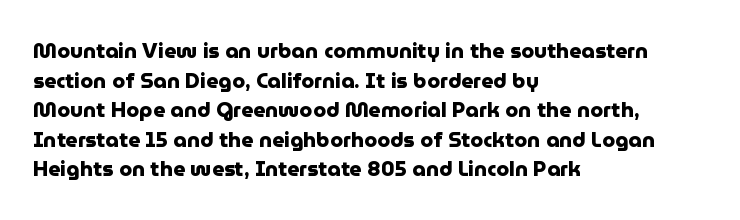
Q: Is the text bold? A: Yes.
Q: Is the text italic (slanted)? A: No, it is upright.
Q: Is the text underlined? A: No.
Q: How is the paragraph aligned? A: Left-aligned.
Q: Is the spacing between letters normal or unusually wide? A: Normal.
Q: Is the spacing between lines tight, normal or loose? A: Normal.
